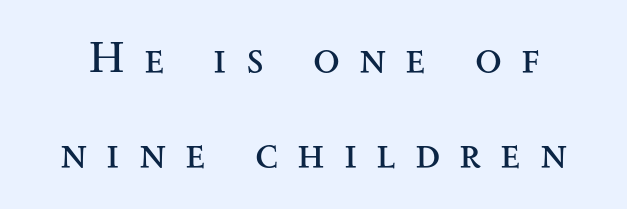
Q: Is the text bold? A: No.
Q: Is the text italic (slanted)? A: No, it is upright.
Q: Is the typeface a serif or a sans-serif typeface? A: Serif.
Q: Is the text underlined? A: No.
Q: Is the spacing between letters normal or unusually wide? A: Unusually wide.
Q: Is the spacing between lines tight, normal or loose? A: Loose.
Q: Width (condensed, normal, or wide)? A: Wide.
Q: Stroke contrast? A: Medium.
Q: x-height? A: Small.
Q: Monospaced? A: No.
